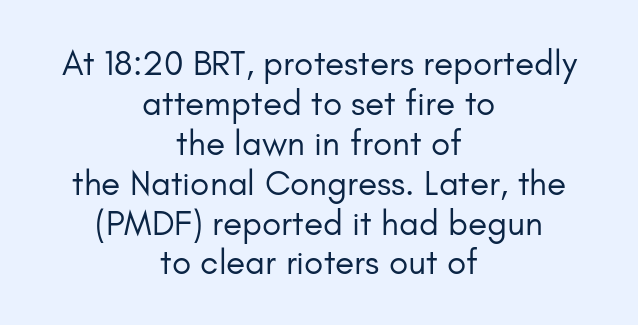
Q: Is the text bold? A: No.
Q: Is the text italic (slanted)? A: No, it is upright.
Q: Is the typeface a serif or a sans-serif typeface? A: Sans-serif.
Q: Is the text underlined? A: No.
Q: How is the paragraph aligned? A: Centered.
Q: Is the spacing between letters normal or unusually wide? A: Normal.
Q: Is the spacing between lines tight, normal or loose? A: Tight.
Q: Width (condensed, normal, or wide)? A: Normal.
Q: Stroke contrast? A: Low.
Q: x-height? A: Small.
Q: Monospaced? A: No.
